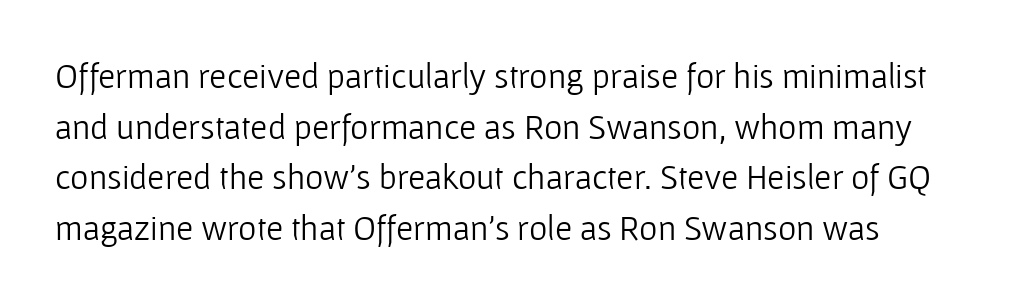
The typesetting does not lean heavy: it is not bold. Anything drawn beneath the words? Only blank space. Between one letter and the next there's only the usual sliver of space. Vertical strokes here are truly vertical. Is there much room between lines? A standard amount, neither cramped nor airy.
